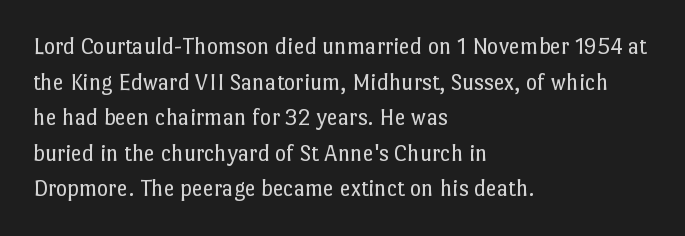
No italicization has been applied; the sample stays upright. Each line starts at the same left margin while the right side varies. Weight: regular or lighter. Compared with typical paragraphs, the rows here are spaced about the same. No extra tracking has been applied to these lines. Any mark beneath the type? The region is blank.
